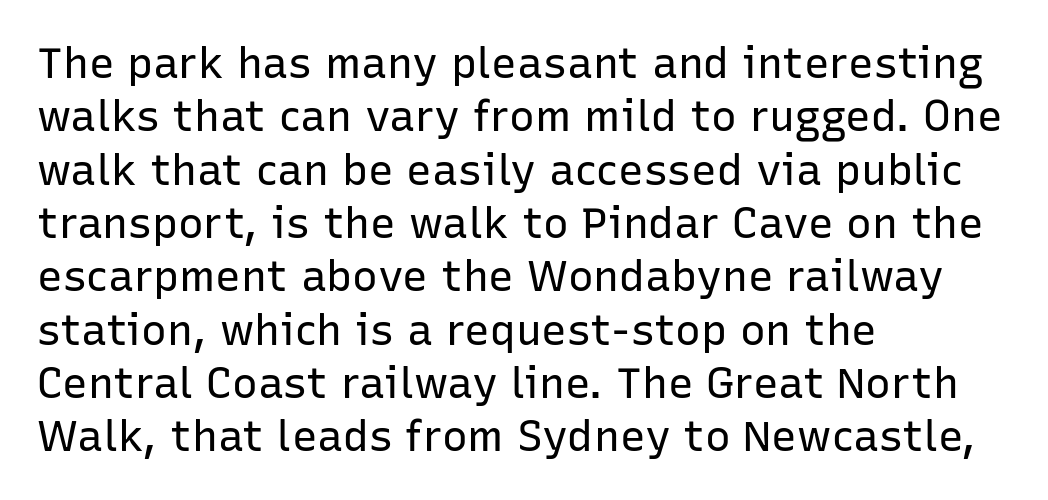
The image shows 43 px regular-weight sans-serif type, upright; set left-aligned, line spacing 1.24x, normal letter spacing, not underlined; low stroke contrast and a medium x-height.
